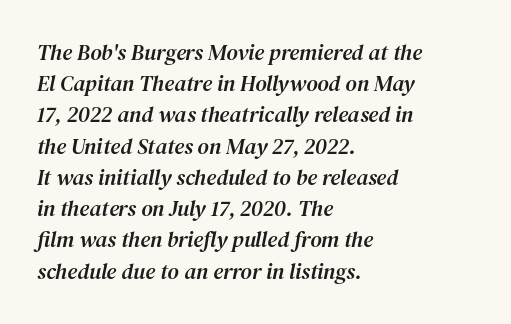
Left-aligned paragraph, ragged on the right. Nobody touched the tracking dial on this one. Each new line begins a customary step beneath the previous one. The passage shown leans; its letterforms are oblique. Descender tails drop into unmarked territory.
